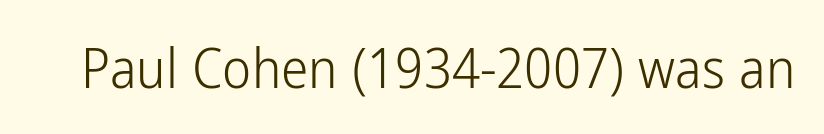
{"serif": "no", "italic": "no", "bold": "no", "weight": "light", "width": "condensed", "stroke_contrast": "low", "x_height": "medium", "monospaced": "no", "underline": "no", "letter_spacing": "normal", "letter_spacing_em": 0.0, "glyph_px": 55}
